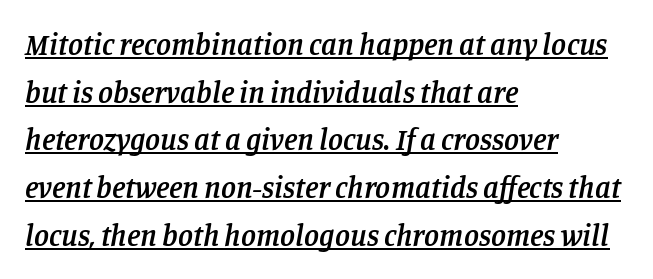
Q: Is the text bold? A: Semi-bold.
Q: Is the text italic (slanted)? A: Yes, it leans right by about 11 degrees.
Q: Is the typeface a serif or a sans-serif typeface? A: Serif.
Q: Is the text underlined? A: Yes.
Q: How is the paragraph aligned? A: Left-aligned.
Q: Is the spacing between letters normal or unusually wide? A: Normal.
Q: Is the spacing between lines tight, normal or loose? A: Normal.
Q: Width (condensed, normal, or wide)? A: Normal.
Q: Stroke contrast? A: Low.
Q: x-height? A: Large.
Q: Monospaced? A: No.
